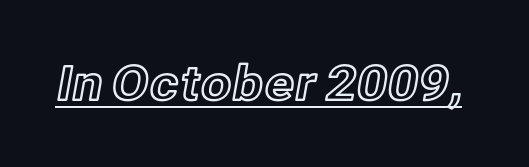
The image shows 48 px text type; set normal letter spacing, underlined; a medium x-height.
